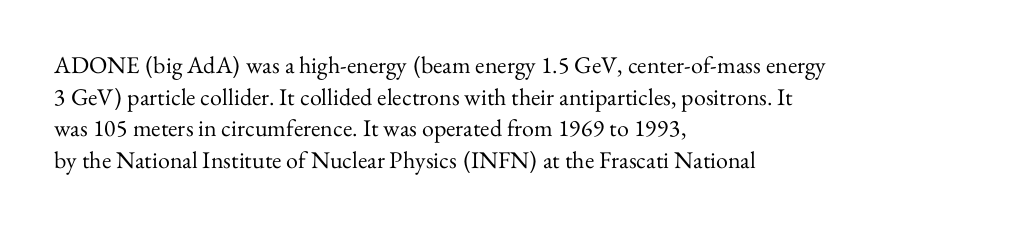
The image shows 24 px text type, upright; set left-aligned, normal line spacing (1.32x), normal letter spacing, not underlined.
